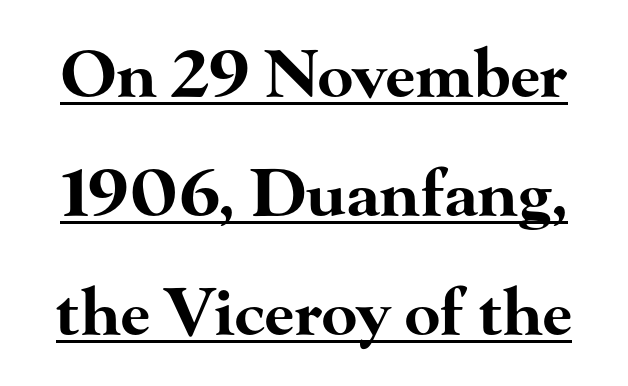
The image shows 65 px bold, wide serif type, upright; set line spacing 1.83x, normal letter spacing, underlined; high stroke contrast and a small x-height.
